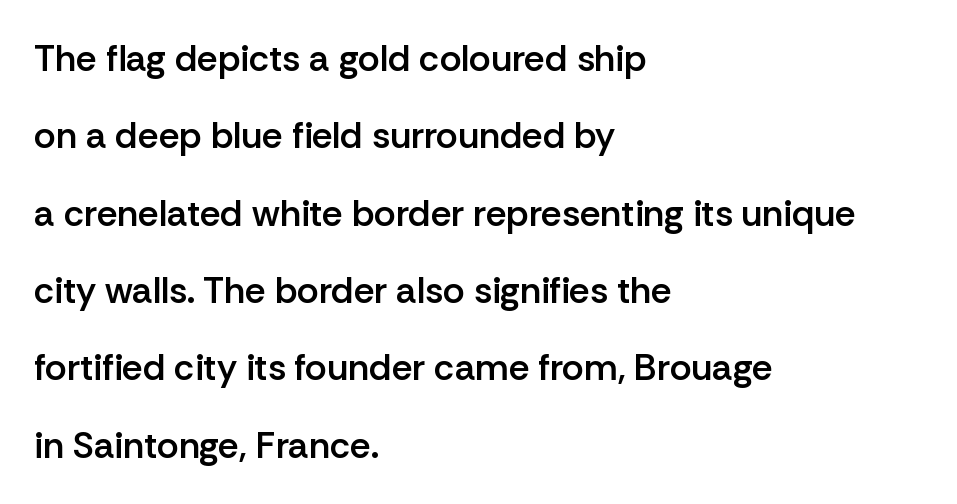
Think of a printed novel: that variable character pitch is what you see here. Check the space under the baseline: it is left empty. Characters follow at the spacing the type designer built in. This sample is left-justified, so line endings fall wherever the words run out.
